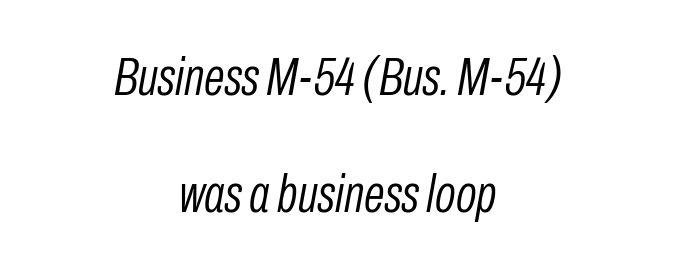
Q: Is the text bold? A: No.
Q: Is the text italic (slanted)? A: Yes, it leans right by about 10 degrees.
Q: Is the text underlined? A: No.
Q: How is the paragraph aligned? A: Centered.
Q: Is the spacing between letters normal or unusually wide? A: Normal.
Q: Is the spacing between lines tight, normal or loose? A: Loose.
Q: Width (condensed, normal, or wide)? A: Condensed.
Q: Stroke contrast? A: Low.
Q: x-height? A: Medium.
Q: Monospaced? A: No.
